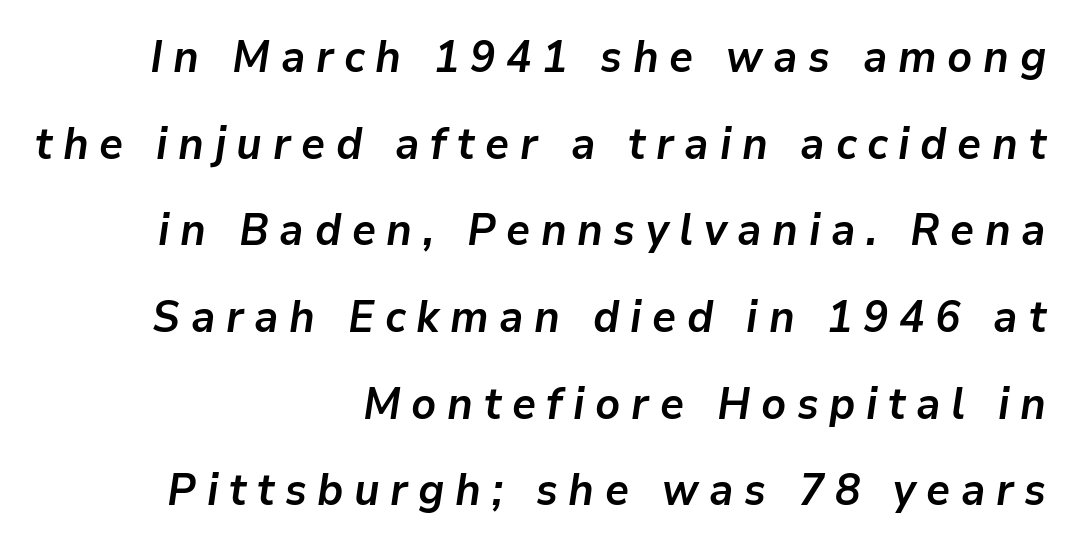
{"italic": "yes", "lean": "right", "slant_degrees": 9, "bold": "yes", "weight": "semibold", "width": "normal", "stroke_contrast": "low", "x_height": "medium", "monospaced": "no", "underline": "no", "align": "right", "line_spacing": "loose", "line_spacing_ratio": 1.97, "letter_spacing": "wide", "letter_spacing_em": 0.24, "glyph_px": 44}
